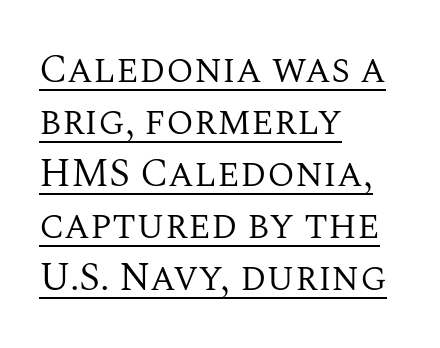
The image shows 40 px regular-weight serif type, upright; set left-aligned, normal line spacing (1.3x), normal letter spacing, underlined; medium stroke contrast and a large x-height.
